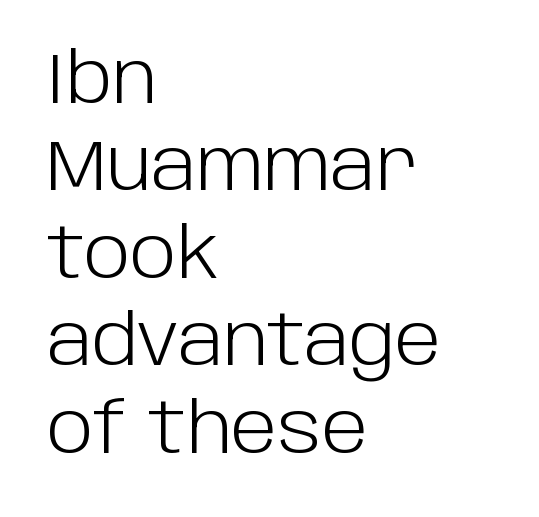
{"serif": "no", "italic": "no", "bold": "no", "weight": "light", "width": "normal", "stroke_contrast": "low", "x_height": "large", "monospaced": "no", "underline": "no", "align": "left", "line_spacing": "normal", "line_spacing_ratio": 1.25, "letter_spacing": "normal", "letter_spacing_em": 0.0, "glyph_px": 70}
